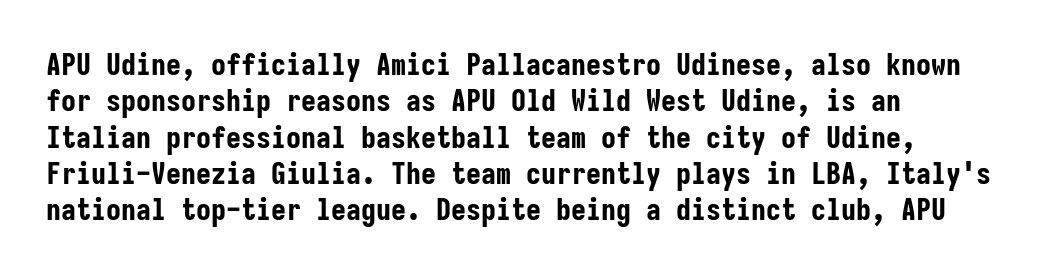
The image shows 30 px bold, condensed sans-serif type, upright, monospaced; set left-aligned, line spacing 1.21x, normal letter spacing, not underlined; low stroke contrast and a medium x-height.
